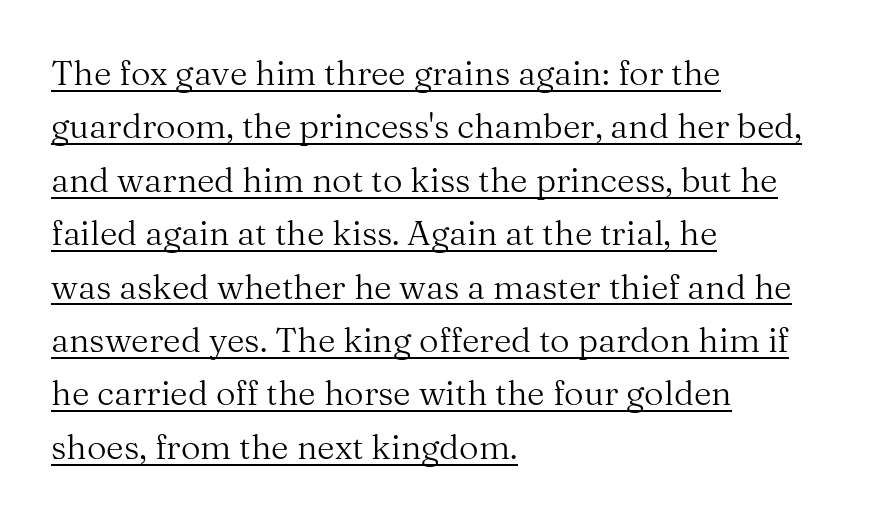
Q: Is the text bold? A: No.
Q: Is the text italic (slanted)? A: No, it is upright.
Q: Is the typeface a serif or a sans-serif typeface? A: Serif.
Q: Is the text underlined? A: Yes.
Q: How is the paragraph aligned? A: Left-aligned.
Q: Is the spacing between letters normal or unusually wide? A: Normal.
Q: Is the spacing between lines tight, normal or loose? A: Normal.
Q: Width (condensed, normal, or wide)? A: Normal.
Q: Stroke contrast? A: Medium.
Q: x-height? A: Medium.
Q: Monospaced? A: No.
